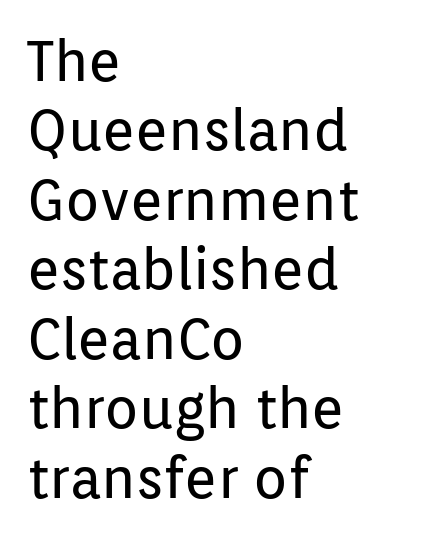
If you drew a line through each stem, it would be perfectly vertical. The passage shown is not underscored anywhere. Typographically, this falls in the sans-serif category. Here the glyphs are tracked normally, forming tight word shapes. You could not count columns in this text — the font is proportionally spaced. Weight: regular or lighter.
